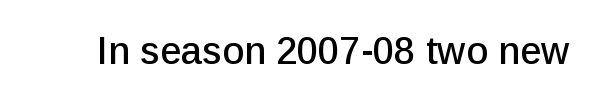
The string is rendered with underlining switched off. Is this a sans? Yes — the strokes have no serifs. Character widths vary here, with narrow letters taking less room than wide ones. Posture: vertical. These lines keep a tight, regular rhythm from letter to letter.
